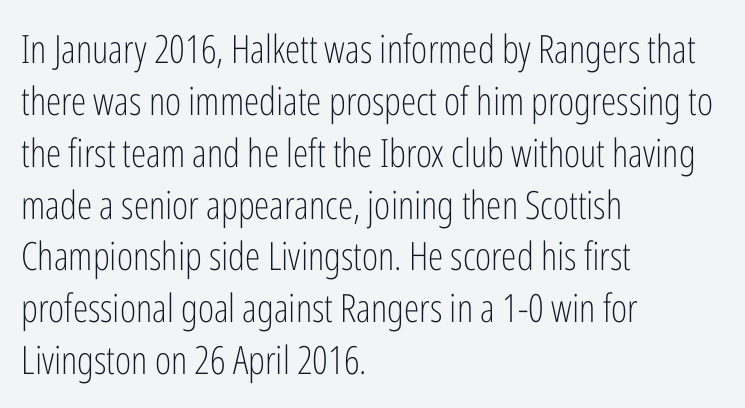
Rendered with straight, roman letterforms. The vertical gap from one line to the next is medium. The ragged edge is on the right, which tells us the setting is flush left. The string is rendered with underlining switched off.
